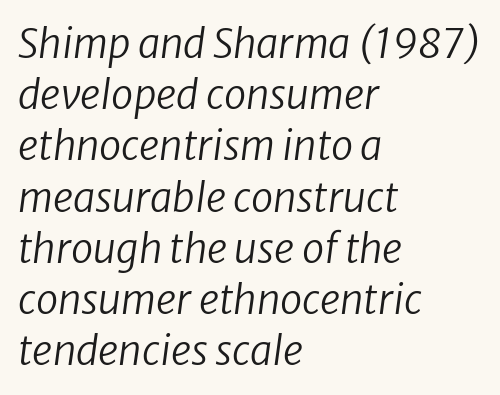
Q: Is the text bold? A: No.
Q: Is the typeface a serif or a sans-serif typeface? A: Sans-serif.
Q: Is the text underlined? A: No.
Q: How is the paragraph aligned? A: Left-aligned.
Q: Is the spacing between letters normal or unusually wide? A: Normal.
Q: Is the spacing between lines tight, normal or loose? A: Normal.
Q: Width (condensed, normal, or wide)? A: Normal.
Q: Stroke contrast? A: Low.
Q: x-height? A: Medium.
Q: Monospaced? A: No.
